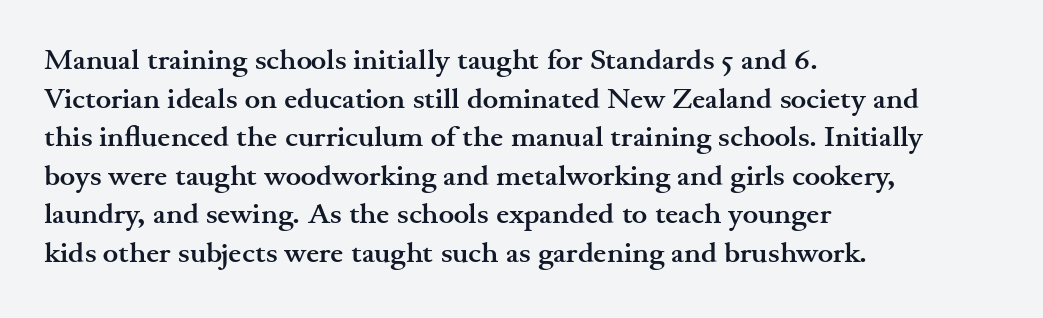
The passage shown stacks its lines at a standard gap. This sample is left-justified, so line endings fall wherever the words run out. The letters carry serifs — small finishing strokes at the ends of their stems. Proportional: the letters do not fall into vertical columns. The axis of the letterforms is exactly vertical. The space beneath each line is pristine and unruled.
